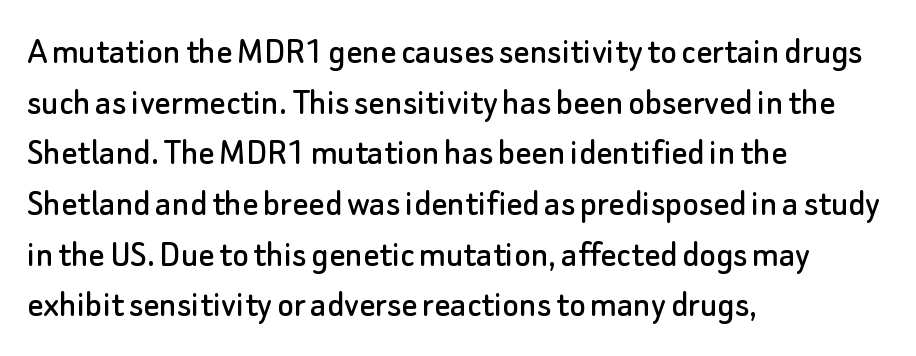
Leading matches the norm, producing a regular column. Here the glyphs are tracked normally, forming tight word shapes. Posture: upright roman. Is this a sans? Yes — the strokes have no serifs. Note the varied advance widths — an 'i' is clearly narrower than an 'm'.
